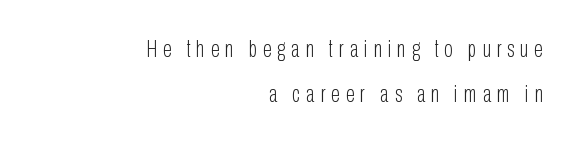
{"italic": "no", "bold": "no", "underline": "no", "align": "right", "line_spacing": "loose", "line_spacing_ratio": 1.96, "letter_spacing": "wide", "letter_spacing_em": 0.26, "glyph_px": 23}
